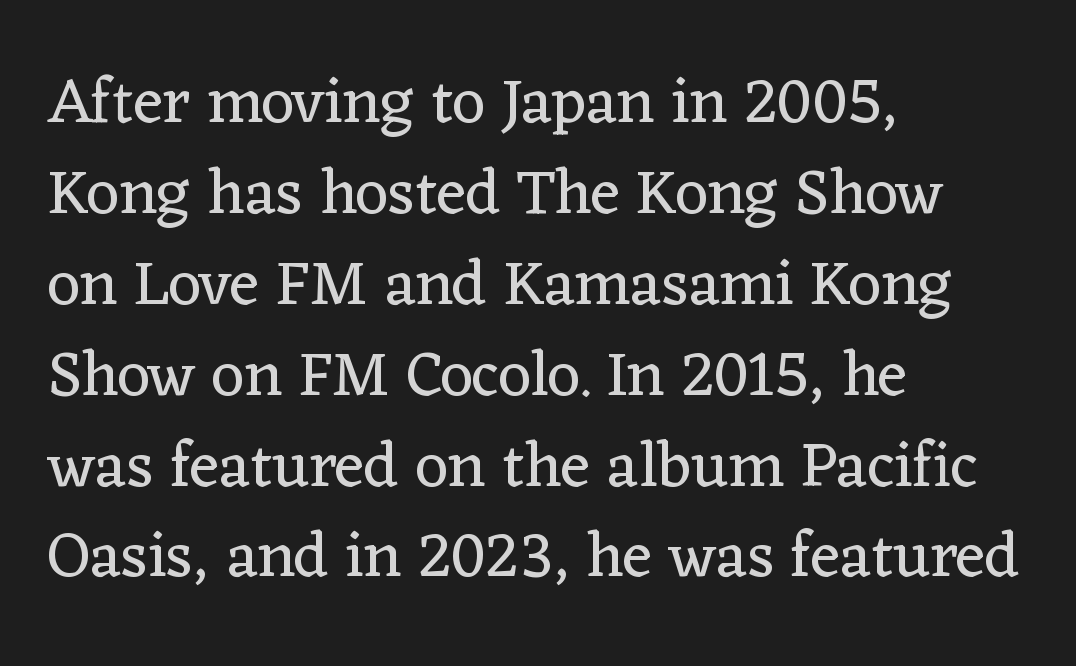
{"serif": "yes", "italic": "no", "bold": "no", "weight": "regular", "width": "normal", "stroke_contrast": "low", "x_height": "medium", "monospaced": "no", "underline": "no", "align": "left", "line_spacing": "normal", "line_spacing_ratio": 1.42, "letter_spacing": "normal", "letter_spacing_em": 0.0, "glyph_px": 64}
